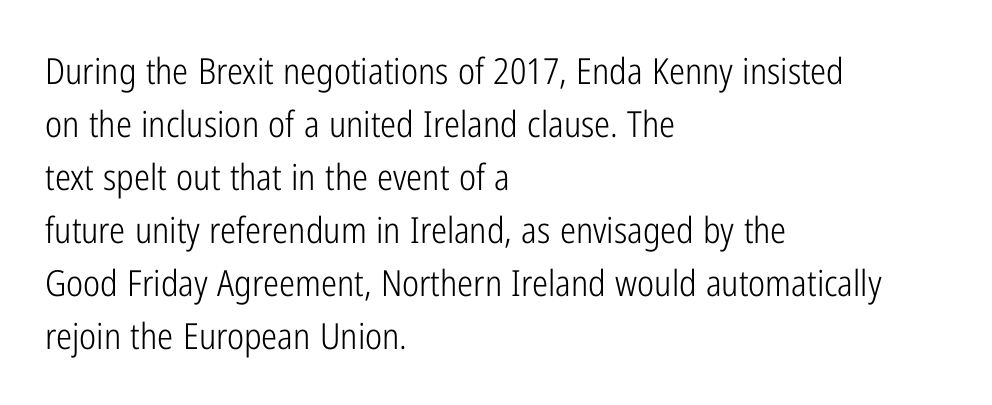
{"serif": "no", "italic": "no", "bold": "no", "weight": "light", "width": "condensed", "stroke_contrast": "low", "x_height": "medium", "monospaced": "no", "underline": "no", "align": "left", "line_spacing": "normal", "line_spacing_ratio": 1.47, "letter_spacing": "normal", "letter_spacing_em": 0.0, "glyph_px": 36}
